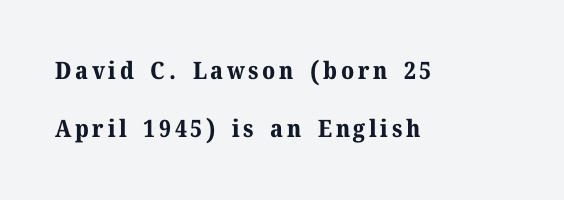
Q: Is the text bold? A: Yes.
Q: Is the text italic (slanted)? A: No, it is upright.
Q: Is the text underlined? A: No.
Q: How is the paragraph aligned? A: Left-aligned.
Q: Is the spacing between lines tight, normal or loose? A: Loose.
